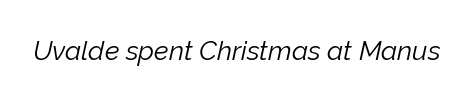
The image shows 27 px text type, italic (leaning right); set normal letter spacing, not underlined.
